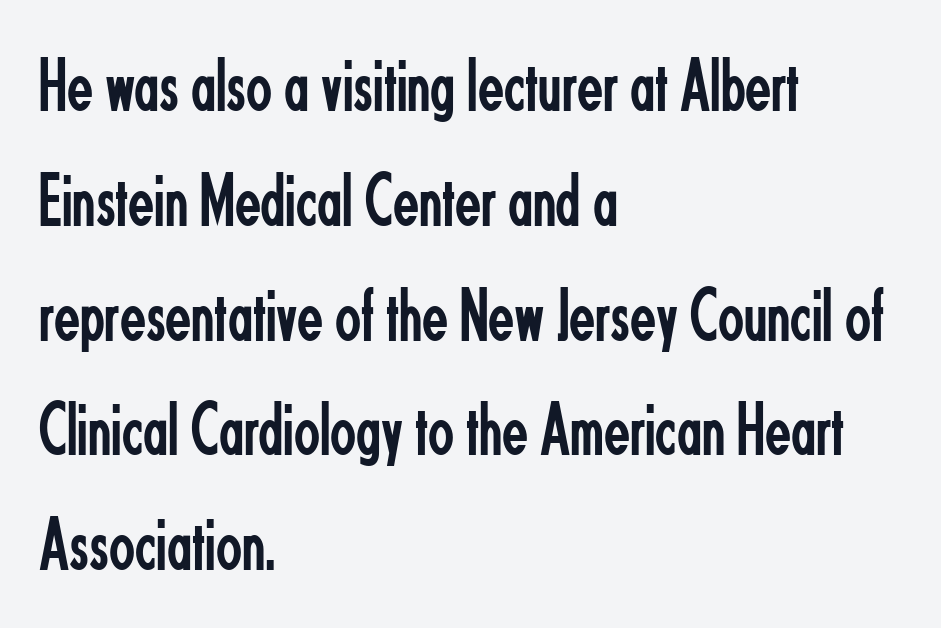
{"serif": "no", "italic": "no", "bold": "no", "weight": "regular", "width": "condensed", "stroke_contrast": "low", "x_height": "small", "monospaced": "no", "underline": "no", "align": "left", "line_spacing": "normal", "line_spacing_ratio": 1.51, "letter_spacing": "normal", "letter_spacing_em": 0.0, "glyph_px": 76}
